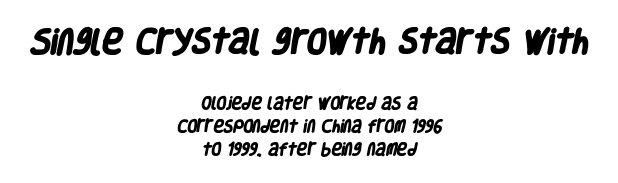
Q: Is the text bold? A: Yes.
Q: Is the typeface a serif or a sans-serif typeface? A: Sans-serif.
Q: Is the text underlined? A: No.
Q: How is the paragraph aligned? A: Centered.
Q: Is the spacing between letters normal or unusually wide? A: Normal.
Q: Is the spacing between lines tight, normal or loose? A: Normal.
Q: Which block of text is set in a larger size, the first (top) or the second (bottom)? A: The first (top) one.
Q: Width (condensed, normal, or wide)? A: Condensed.
Q: Stroke contrast? A: Low.
Q: x-height? A: Large.
Q: Monospaced? A: No.
